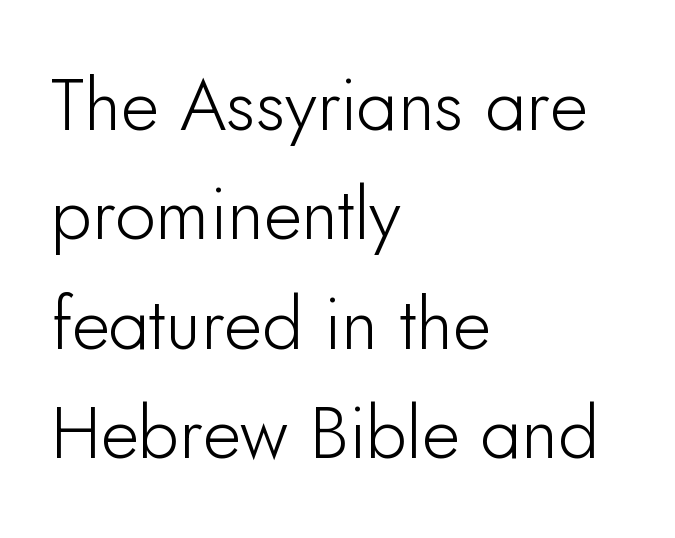
Q: Is the text italic (slanted)? A: No, it is upright.
Q: Is the typeface a serif or a sans-serif typeface? A: Sans-serif.
Q: Is the text underlined? A: No.
Q: How is the paragraph aligned? A: Left-aligned.
Q: Is the spacing between letters normal or unusually wide? A: Normal.
Q: Is the spacing between lines tight, normal or loose? A: Normal.
Q: Width (condensed, normal, or wide)? A: Normal.
Q: Stroke contrast? A: Low.
Q: x-height? A: Small.
Q: Monospaced? A: No.
